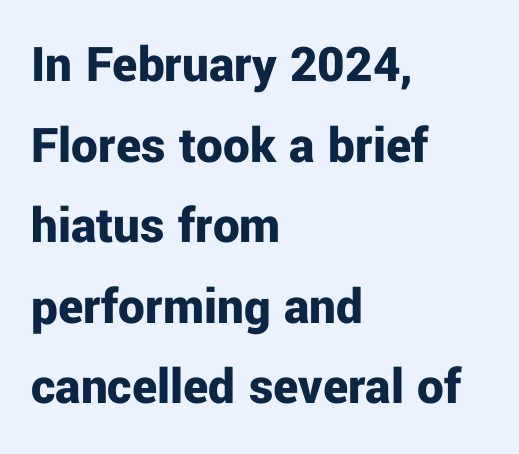
Weight: bold. Varying glyph widths throughout — classic text-font behaviour. Compared with typical paragraphs, the rows here are spaced about the same. Check the space under the baseline: it is left empty.
